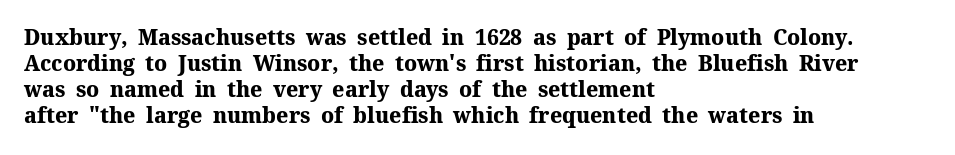
Q: Is the text bold? A: Yes.
Q: Is the text italic (slanted)? A: No, it is upright.
Q: Is the text underlined? A: No.
Q: How is the paragraph aligned? A: Left-aligned.
Q: Is the spacing between letters normal or unusually wide? A: Normal.
